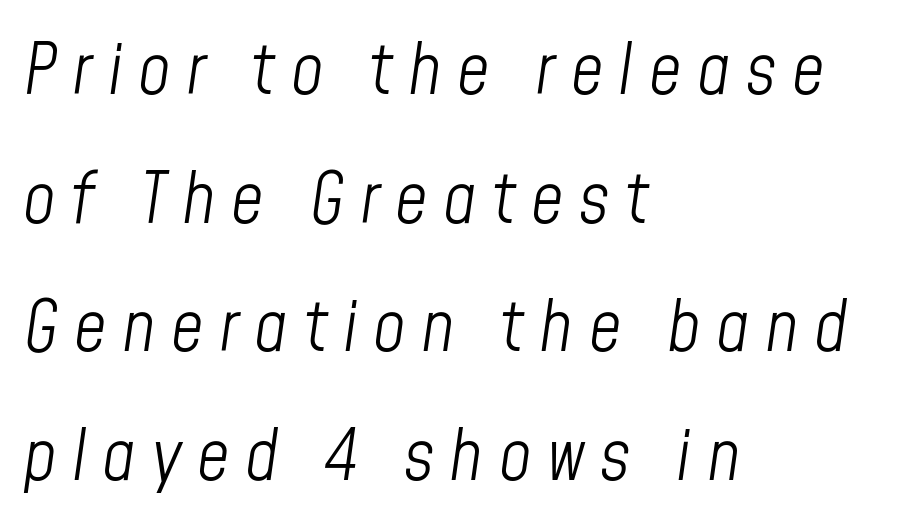
Q: Is the text bold? A: No.
Q: Is the text italic (slanted)? A: Yes, it leans right by about 8 degrees.
Q: Is the text underlined? A: No.
Q: How is the paragraph aligned? A: Left-aligned.
Q: Is the spacing between letters normal or unusually wide? A: Unusually wide.
Q: Width (condensed, normal, or wide)? A: Condensed.
Q: Stroke contrast? A: Low.
Q: x-height? A: Medium.
Q: Monospaced? A: No.
